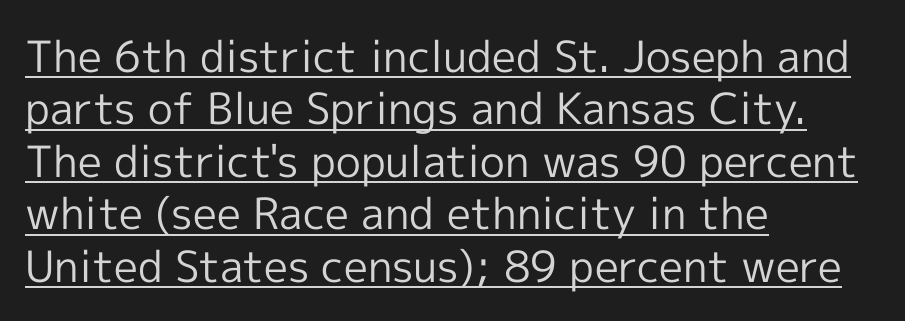
The image shows 43 px regular-weight sans-serif type, upright; set left-aligned, line spacing 1.22x, normal letter spacing, underlined; a medium x-height.
